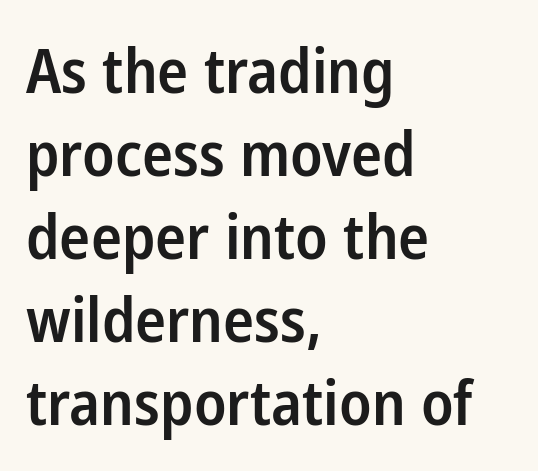
The image shows 62 px semibold, condensed sans-serif type, upright; set left-aligned, normal line spacing (1.34x), normal letter spacing, not underlined; low stroke contrast and a medium x-height.
